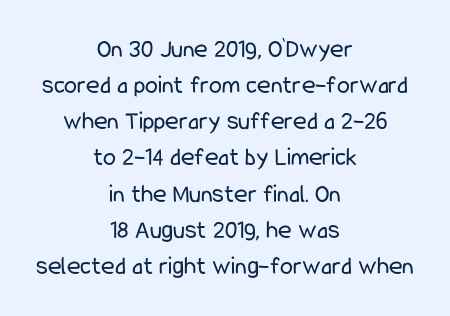
Q: Is the text bold? A: No.
Q: Is the text italic (slanted)? A: No, it is upright.
Q: Is the text underlined? A: No.
Q: How is the paragraph aligned? A: Centered.
Q: Is the spacing between letters normal or unusually wide? A: Normal.
Q: Is the spacing between lines tight, normal or loose? A: Normal.
